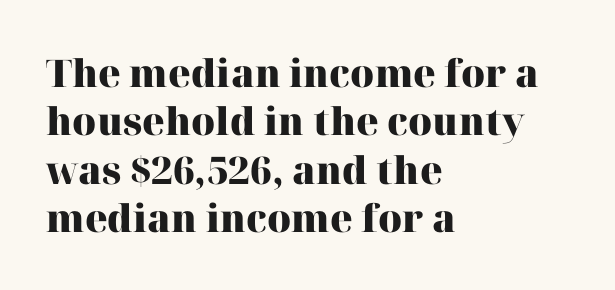
The image shows 38 px heavy serif type, upright; set left-aligned, normal line spacing (1.27x), normal letter spacing, not underlined; high stroke contrast and a medium x-height.
